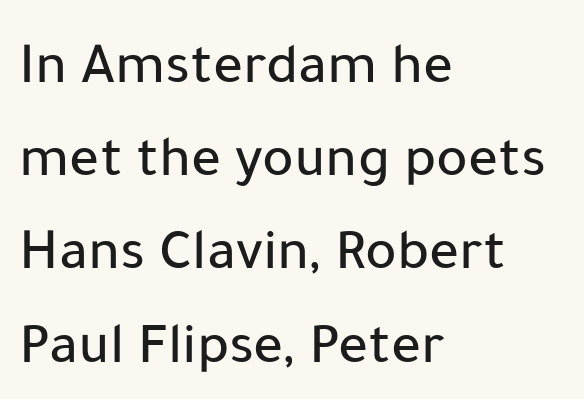
Where is the straight margin? On the left. Is this a fixed-width face? No — the glyphs have proportional, varying widths. Standard letterfit; no display-style spreading of the glyphs. Normally led — the rows are evenly, conventionally spaced.
